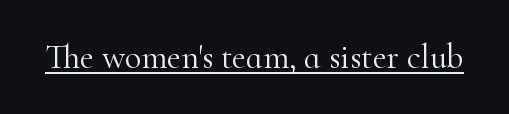
Compared with typical body copy, the letter spacing here is the same. Little horizontal feet cap the strokes, marking this as serif type. A typographer would call this underscored text. Ink coverage per letter is moderate at most. Here the designer chose a conventional face with non-uniform glyph widths.
